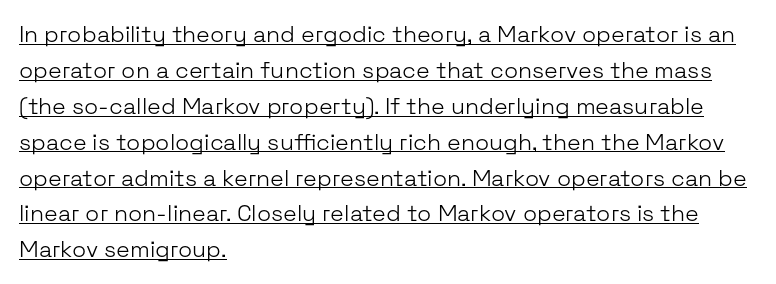
{"italic": "no", "bold": "no", "underline": "yes", "align": "left", "line_spacing": "normal", "line_spacing_ratio": 1.56, "letter_spacing": "normal", "letter_spacing_em": 0.0, "glyph_px": 23}
